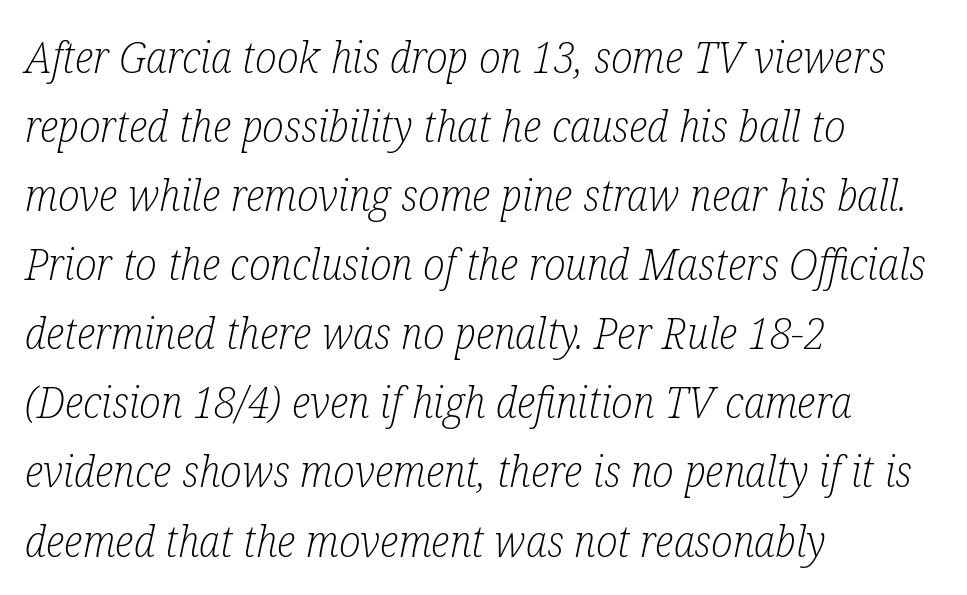
Q: Is the text bold? A: No.
Q: Is the text italic (slanted)? A: Yes, it leans right by about 12 degrees.
Q: Is the typeface a serif or a sans-serif typeface? A: Serif.
Q: Is the text underlined? A: No.
Q: How is the paragraph aligned? A: Left-aligned.
Q: Is the spacing between letters normal or unusually wide? A: Normal.
Q: Is the spacing between lines tight, normal or loose? A: Normal.
Q: Width (condensed, normal, or wide)? A: Condensed.
Q: Stroke contrast? A: Low.
Q: x-height? A: Medium.
Q: Monospaced? A: No.
